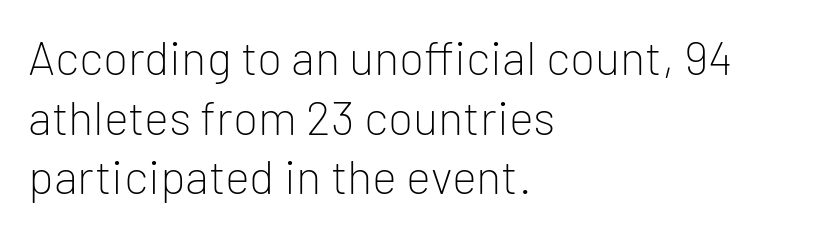
Q: Is the text bold? A: No.
Q: Is the text italic (slanted)? A: No, it is upright.
Q: Is the typeface a serif or a sans-serif typeface? A: Sans-serif.
Q: Is the text underlined? A: No.
Q: How is the paragraph aligned? A: Left-aligned.
Q: Is the spacing between letters normal or unusually wide? A: Normal.
Q: Is the spacing between lines tight, normal or loose? A: Normal.
Q: Width (condensed, normal, or wide)? A: Normal.
Q: Stroke contrast? A: Low.
Q: x-height? A: Medium.
Q: Monospaced? A: No.
